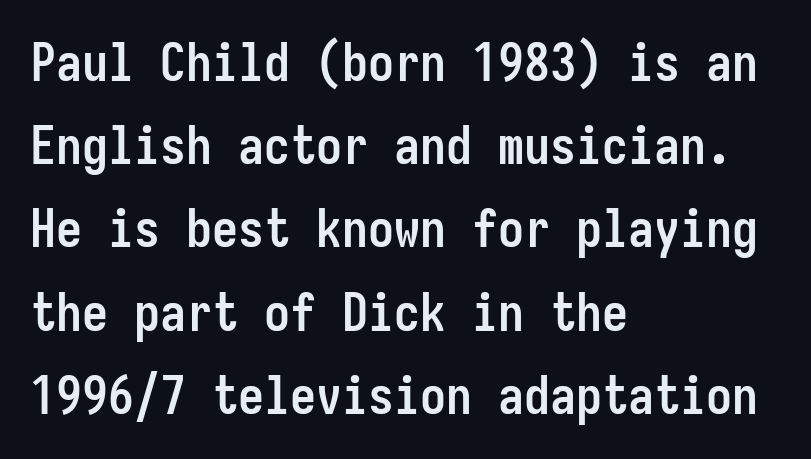
{"serif": "no", "italic": "no", "bold": "yes", "weight": "semibold", "width": "condensed", "stroke_contrast": "low", "x_height": "medium", "monospaced": "yes", "underline": "no", "align": "left", "line_spacing": "normal", "line_spacing_ratio": 1.6, "letter_spacing": "normal", "letter_spacing_em": 0.0, "glyph_px": 52}
